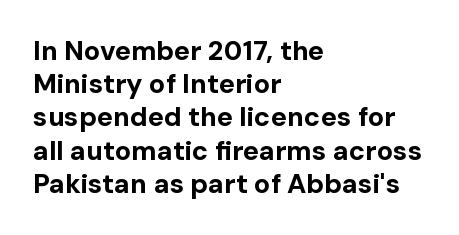
There is no visible air inserted between adjacent glyphs. In terms of weight, the rendering is a true, heavy bold. Visually the block forms a straight wall on the left and a jagged coastline on the right. Lines of text with bare space underneath. If you drew a line through each stem, it would be perfectly vertical.
